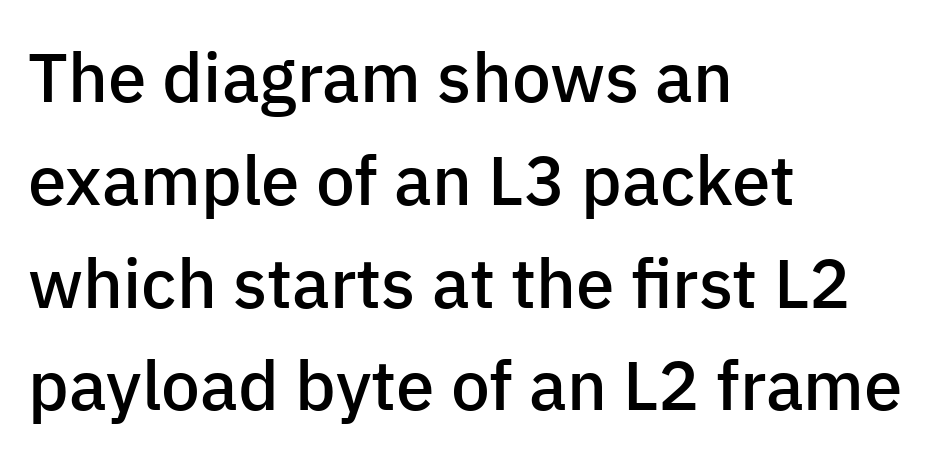
You could not count columns in this text — the font is proportionally spaced. This is roman type, the default non-slanted kind. Each letter's strokes conclude bluntly, with no projecting serifs. The rendering keeps characters at their native spacing. Caption: semibold face, moderately heavy strokes.
